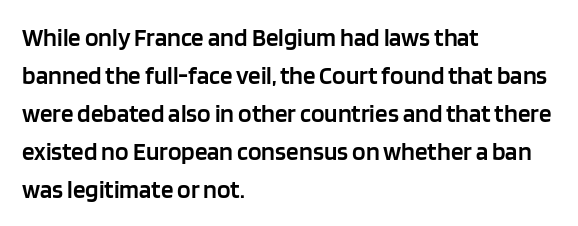
The image shows 25 px text type, upright; set left-aligned, normal line spacing (1.52x), normal letter spacing, not underlined.
